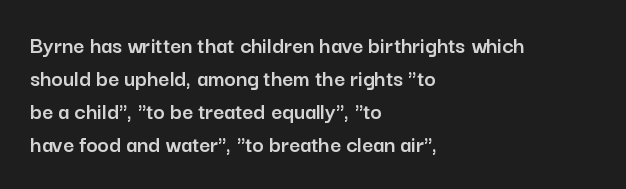
Q: Is the text italic (slanted)? A: No, it is upright.
Q: Is the text underlined? A: No.
Q: How is the paragraph aligned? A: Left-aligned.
Q: Is the spacing between letters normal or unusually wide? A: Normal.
Q: Is the spacing between lines tight, normal or loose? A: Normal.
